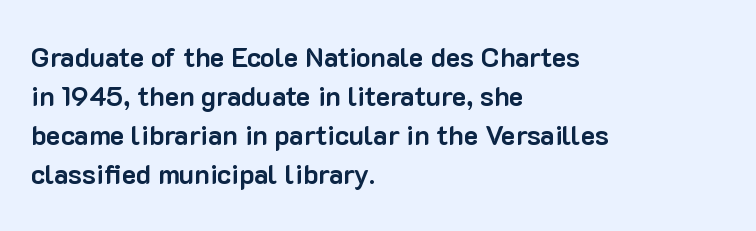
Line starts are locked; line ends wander. On the weight axis this lands at bold, roughly 700. Italic: no, the glyphs are upright roman. Glance below the letters and you will spot only blank space.
